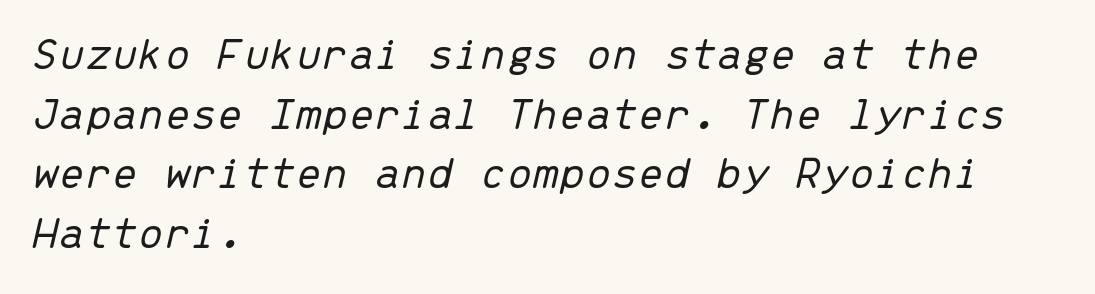
Each letter, wide or thin by design, is forced into the same width here. Stems here are at most as thick as an everyday book face. If you drew a line through each stem, it would be angled. Notice how descenders clear the ascenders below comfortably — that's standard leading. What stands out about the letter spacing? Nothing — it is the standard amount.
